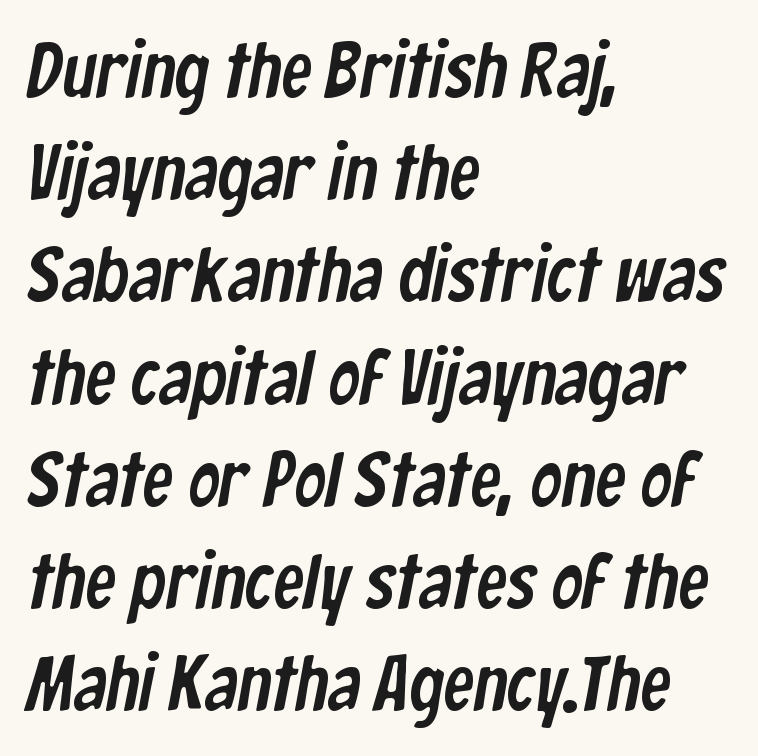
Do the characters align in a grid? No, the font is proportional. Reading down the column, the eye jumps a familiar distance to each next line. Classification — sans serif. Horizontal alignment here is leftward, the default for most running prose. The face used here is rendered with its standard letterfit.
